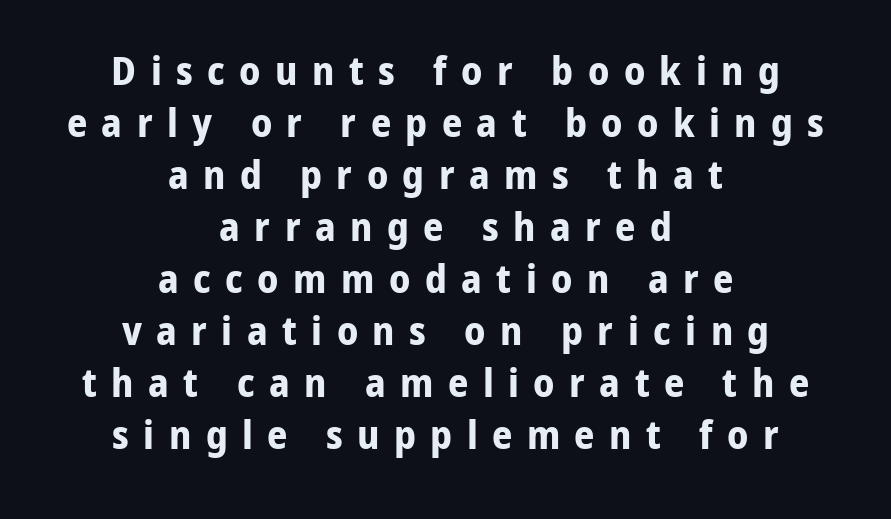
{"serif": "no", "italic": "no", "bold": "yes", "weight": "bold", "width": "normal", "stroke_contrast": "low", "x_height": "medium", "monospaced": "no", "underline": "no", "align": "center", "line_spacing": "normal", "line_spacing_ratio": 1.3, "letter_spacing": "wide", "letter_spacing_em": 0.36, "glyph_px": 40}
